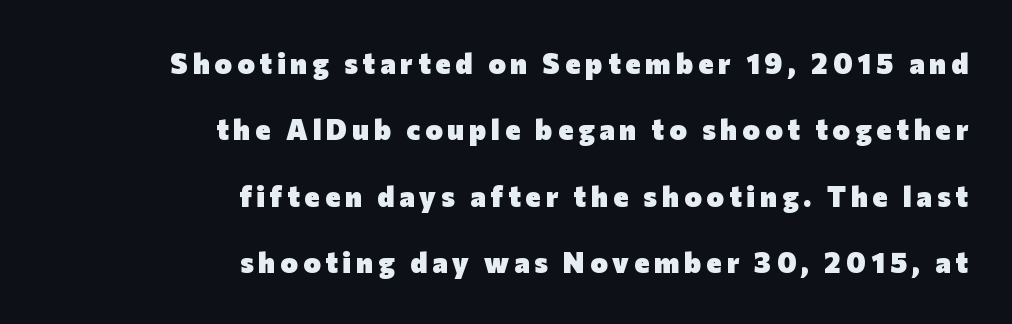
The image shows 29 px heavy sans-serif type, upright; set right-aligned, loose line spacing (2.29x), not underlined; low stroke contrast and a medium x-height.
